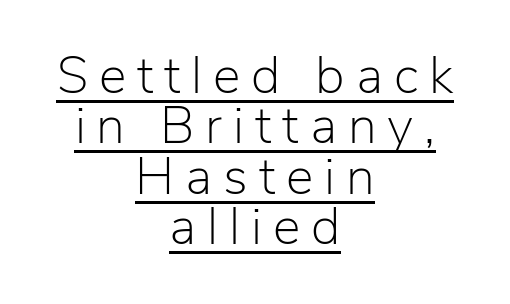
The image shows 52 px light sans-serif type, upright; set centered, tight line spacing (0.97x), unusually wide letter spacing (+0.21 em), underlined; low stroke contrast and a medium x-height.
